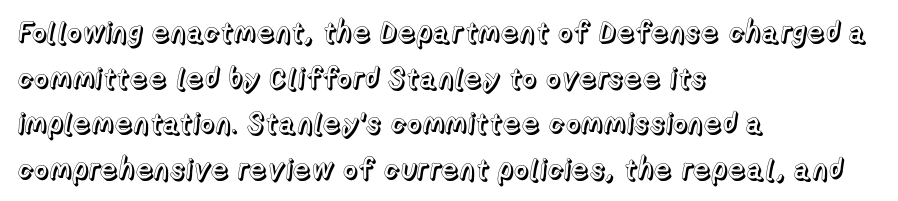
The setting favours the left margin, as ordinary paragraphs usually do. Descenders are the only things crossing below the line. The lines sit at an ordinary, default distance from one another. Look at the tracking — it's just the regular setting, nothing added.
